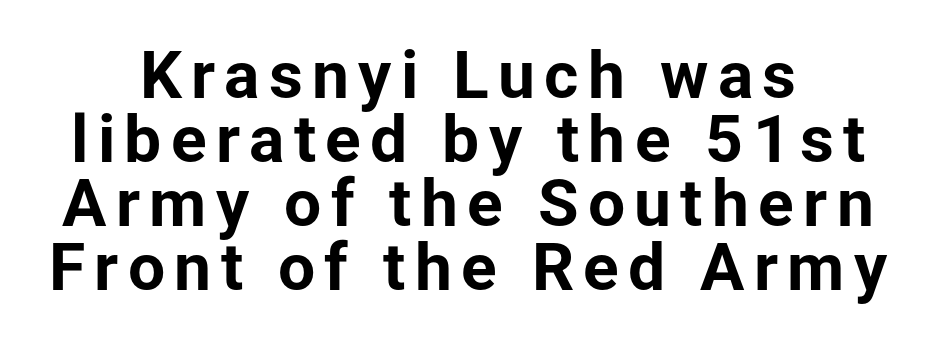
Q: Is the text bold? A: Yes.
Q: Is the text italic (slanted)? A: No, it is upright.
Q: Is the typeface a serif or a sans-serif typeface? A: Sans-serif.
Q: Is the text underlined? A: No.
Q: How is the paragraph aligned? A: Centered.
Q: Is the spacing between lines tight, normal or loose? A: Tight.
Q: Width (condensed, normal, or wide)? A: Normal.
Q: Stroke contrast? A: Low.
Q: x-height? A: Medium.
Q: Monospaced? A: No.
